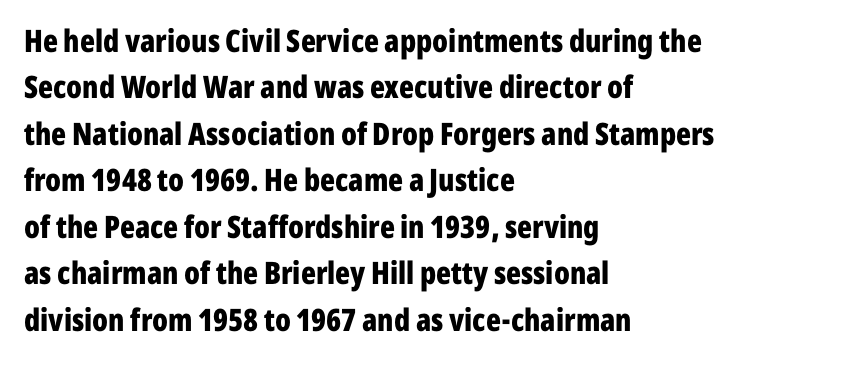
The image shows 31 px bold, condensed sans-serif type, upright; set left-aligned, normal line spacing (1.5x), normal letter spacing, not underlined; low stroke contrast and a medium x-height.
